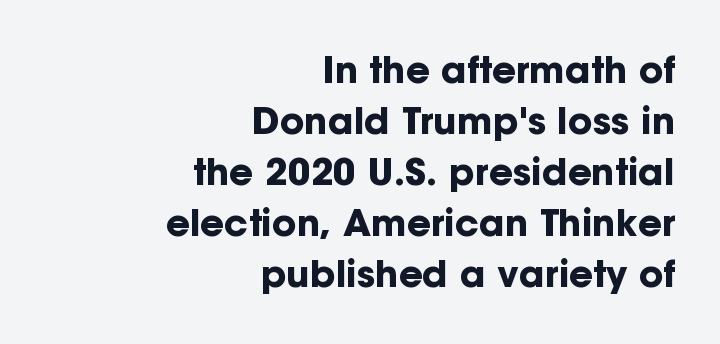
Q: Is the text bold? A: Yes.
Q: Is the text italic (slanted)? A: No, it is upright.
Q: Is the typeface a serif or a sans-serif typeface? A: Sans-serif.
Q: Is the text underlined? A: No.
Q: How is the paragraph aligned? A: Right-aligned.
Q: Is the spacing between letters normal or unusually wide? A: Normal.
Q: Is the spacing between lines tight, normal or loose? A: Normal.
Q: Width (condensed, normal, or wide)? A: Normal.
Q: Stroke contrast? A: Low.
Q: x-height? A: Medium.
Q: Monospaced? A: No.
